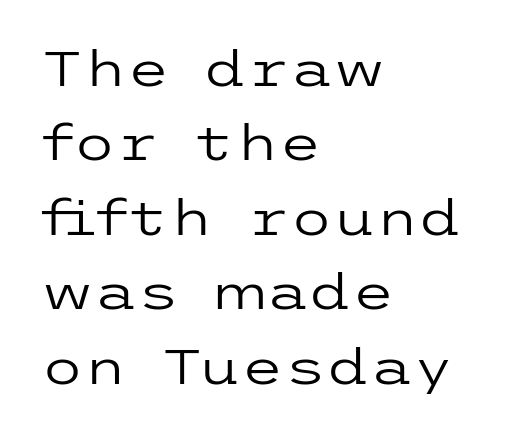
The image shows 49 px regular-weight, wide sans-serif type, upright; set left-aligned, normal line spacing (1.52x), normal letter spacing, not underlined; low stroke contrast and a medium x-height.
